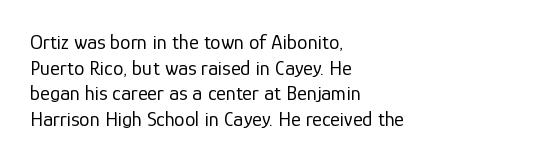
Q: Is the text bold? A: No.
Q: Is the text italic (slanted)? A: No, it is upright.
Q: Is the text underlined? A: No.
Q: How is the paragraph aligned? A: Left-aligned.
Q: Is the spacing between letters normal or unusually wide? A: Normal.
